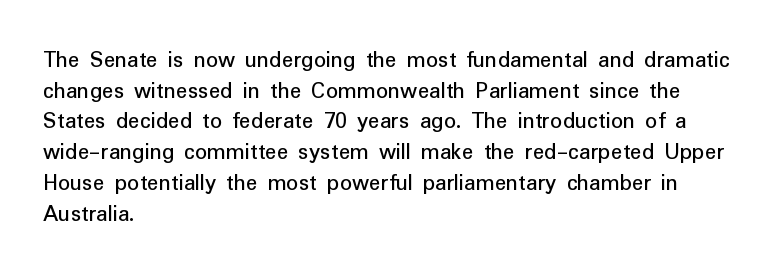
Is the type heavy? It reads as light-to-regular instead. Leftover space on each line is placed entirely after the last word. Characters follow at the spacing the type designer built in. The passage shown stacks its lines at a standard gap.
